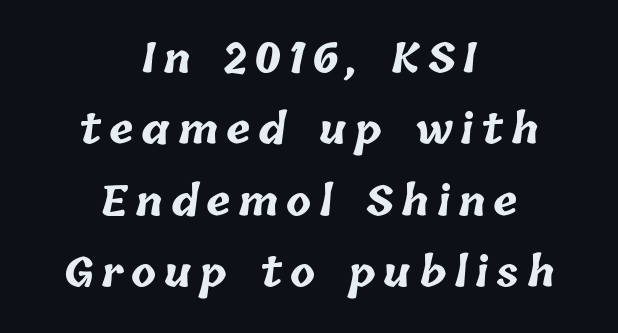
{"bold": "yes", "weight": "bold", "width": "normal", "stroke_contrast": "low", "x_height": "medium", "monospaced": "no", "underline": "no", "align": "center", "line_spacing_ratio": 1.74, "glyph_px": 41}
